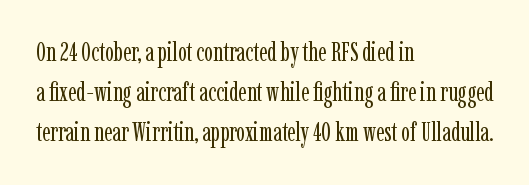
The image shows 26 px text type, upright; set left-aligned, normal line spacing (1.54x), normal letter spacing, not underlined.
